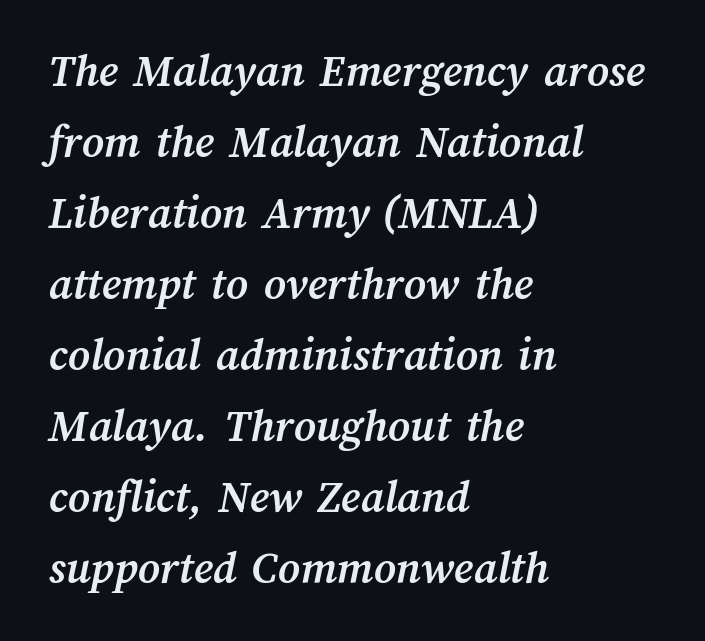
The image shows 47 px semibold type; set left-aligned, normal line spacing (1.51x), normal letter spacing, not underlined; medium stroke contrast and a medium x-height.
